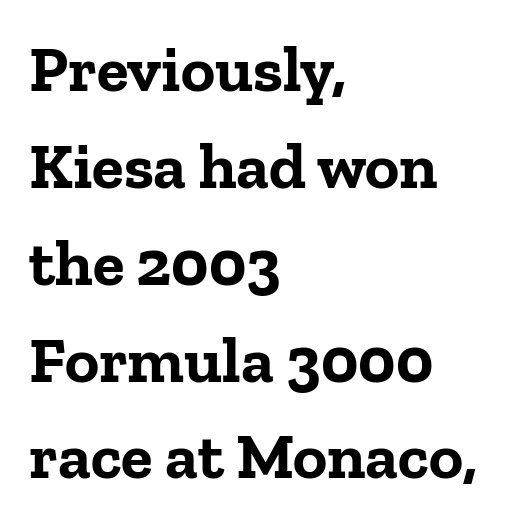
The image shows 65 px bold serif type, upright; set left-aligned, normal line spacing (1.49x), normal letter spacing, not underlined; low stroke contrast and a medium x-height.
